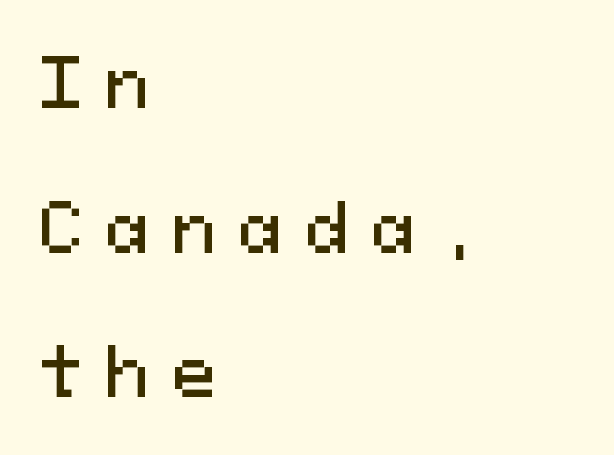
{"serif": "no", "italic": "no", "width": "normal", "stroke_contrast": "medium", "x_height": "medium", "monospaced": "yes", "underline": "no", "align": "left", "line_spacing": "loose", "line_spacing_ratio": 2.19, "letter_spacing": "wide", "letter_spacing_em": 0.34, "glyph_px": 66}
